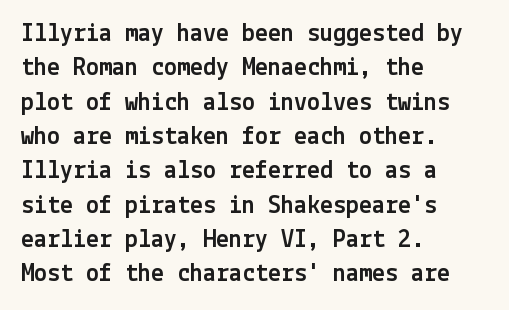
Here the glyphs are tracked normally, forming tight word shapes. Notice how the passage keeps a crisp vertical edge on the left only. A normal amount of white space separates one row of letters from the next. The string is rendered with underlining switched off.
